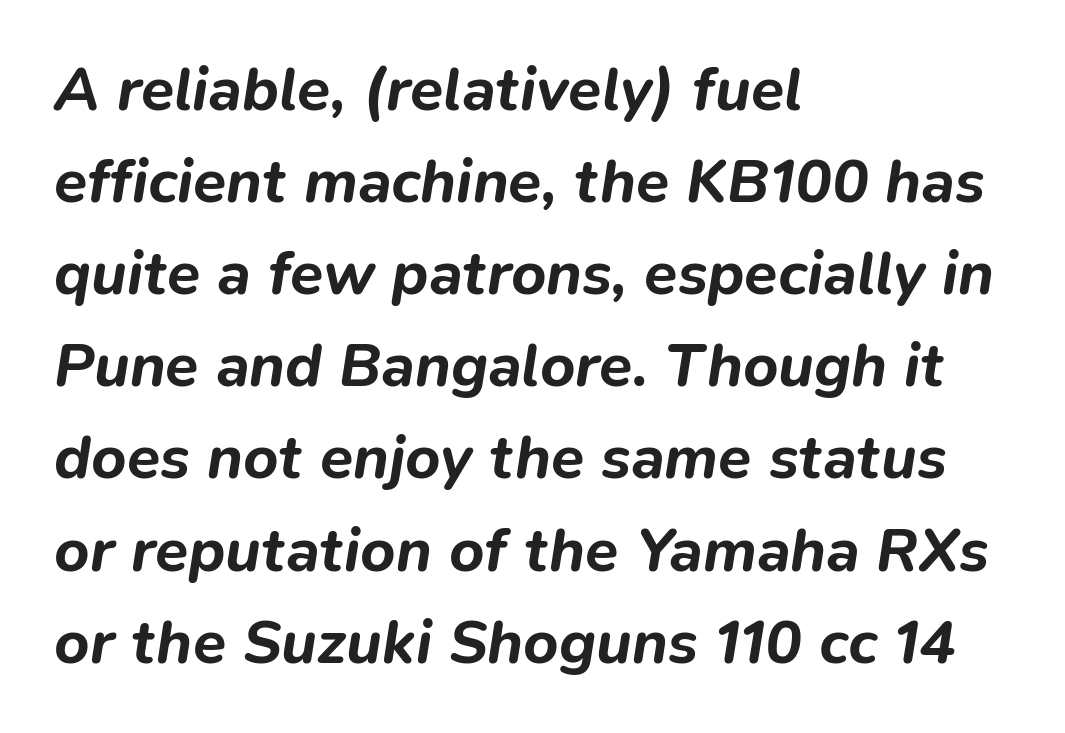
Q: Is the text bold? A: Yes.
Q: Is the text italic (slanted)? A: Yes, it leans right by about 9 degrees.
Q: Is the text underlined? A: No.
Q: How is the paragraph aligned? A: Left-aligned.
Q: Is the spacing between letters normal or unusually wide? A: Normal.
Q: Is the spacing between lines tight, normal or loose? A: Normal.
Q: Width (condensed, normal, or wide)? A: Normal.
Q: Stroke contrast? A: Low.
Q: x-height? A: Medium.
Q: Monospaced? A: No.
